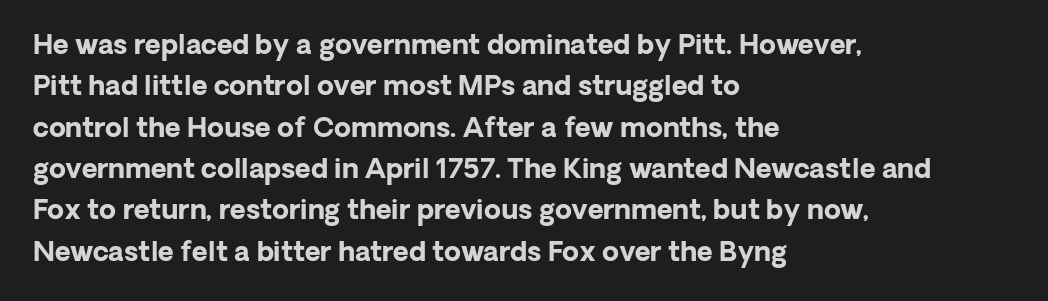
The image shows 27 px bold type, upright; set left-aligned, normal line spacing (1.53x), normal letter spacing, not underlined.
